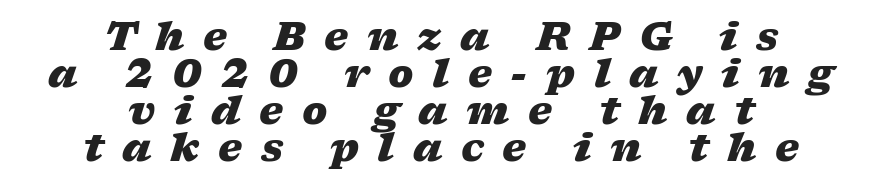
Q: Is the text bold? A: Yes.
Q: Is the text italic (slanted)? A: Yes, it leans right by about 17 degrees.
Q: Is the text underlined? A: No.
Q: How is the paragraph aligned? A: Centered.
Q: Is the spacing between letters normal or unusually wide? A: Unusually wide.
Q: Is the spacing between lines tight, normal or loose? A: Tight.
Q: Width (condensed, normal, or wide)? A: Wide.
Q: Stroke contrast? A: Low.
Q: x-height? A: Medium.
Q: Monospaced? A: No.
